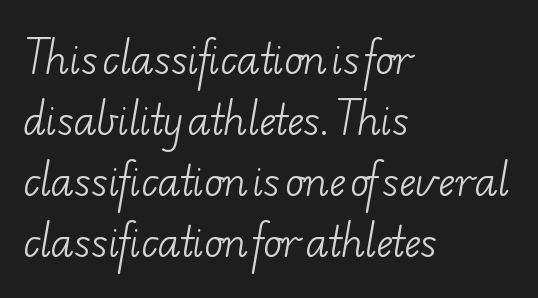
{"serif": "yes", "bold": "no", "weight": "light", "width": "wide", "stroke_contrast": "low", "x_height": "small", "monospaced": "no", "underline": "no", "align": "left", "line_spacing": "normal", "line_spacing_ratio": 1.56, "letter_spacing": "normal", "letter_spacing_em": 0.0, "glyph_px": 39}
